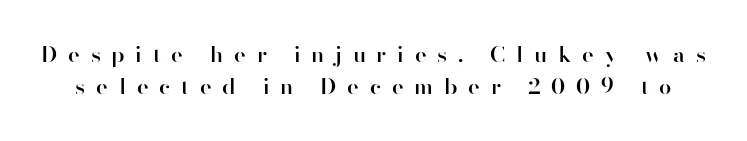
{"italic": "no", "bold": "semi", "underline": "no", "line_spacing": "normal", "line_spacing_ratio": 1.47, "letter_spacing": "wide", "letter_spacing_em": 0.49, "glyph_px": 22}
